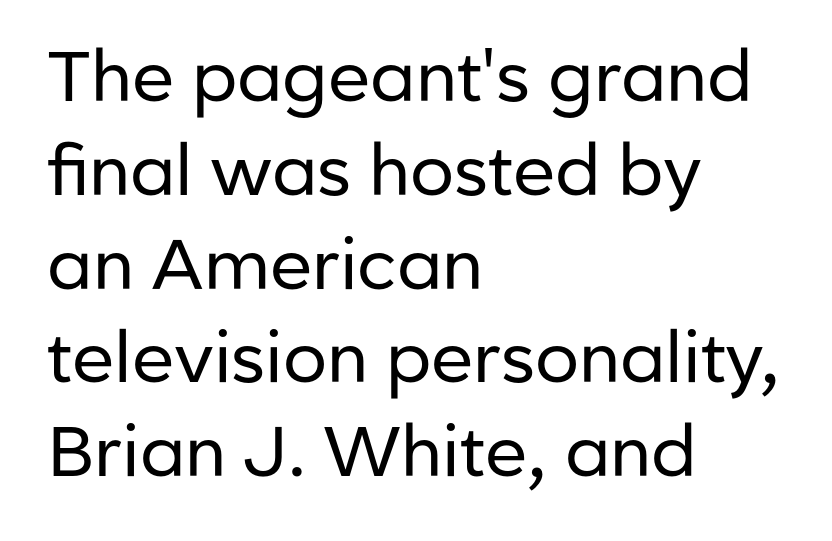
The image shows 70 px regular-weight sans-serif type, upright; set left-aligned, normal line spacing (1.34x), normal letter spacing, not underlined; low stroke contrast and a medium x-height.
